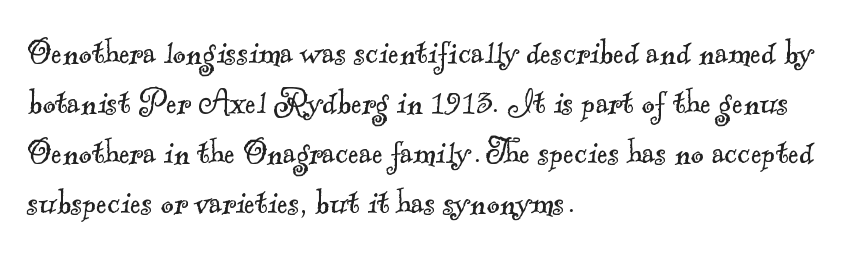
The image shows 40 px light serif type; set left-aligned, normal line spacing (1.25x), normal letter spacing, not underlined; a small x-height.
